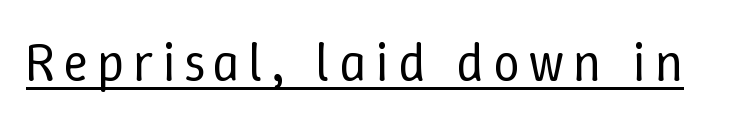
{"italic": "no", "bold": "no", "weight": "regular", "width": "normal", "stroke_contrast": "low", "x_height": "medium", "monospaced": "no", "underline": "yes", "glyph_px": 54}
